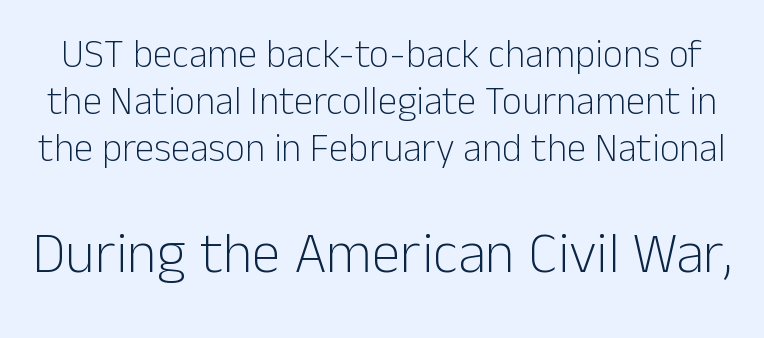
{"serif": "no", "italic": "no", "bold": "no", "weight": "light", "width": "normal", "stroke_contrast": "low", "x_height": "medium", "monospaced": "no", "underline": "no", "line_spacing_ratio": 1.21, "letter_spacing": "normal", "letter_spacing_em": 0.0, "larger_block": "second", "size_ratio": 1.49, "glyph_px": 58}
